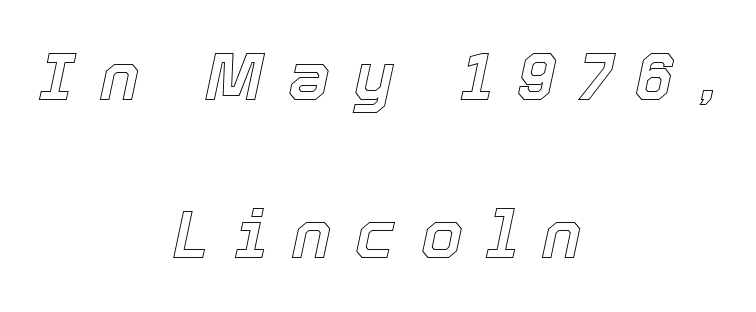
Q: Is the text italic (slanted)? A: Yes, it leans right by about 12 degrees.
Q: Is the text underlined? A: No.
Q: How is the paragraph aligned? A: Centered.
Q: Is the spacing between letters normal or unusually wide? A: Unusually wide.
Q: Is the spacing between lines tight, normal or loose? A: Loose.
Q: Width (condensed, normal, or wide)? A: Normal.
Q: x-height? A: Medium.
Q: Monospaced? A: No.
